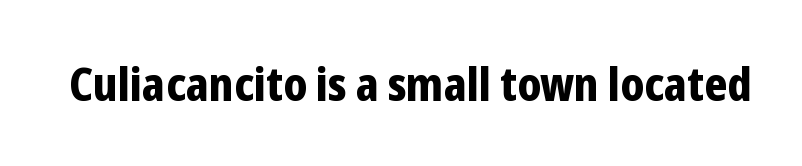
{"serif": "no", "italic": "no", "bold": "yes", "weight": "bold", "width": "condensed", "stroke_contrast": "low", "x_height": "medium", "monospaced": "no", "underline": "no", "letter_spacing": "normal", "letter_spacing_em": 0.0, "glyph_px": 46}
